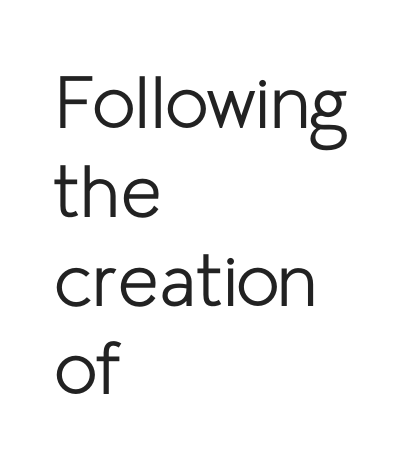
Q: Is the text bold? A: No.
Q: Is the text italic (slanted)? A: No, it is upright.
Q: Is the typeface a serif or a sans-serif typeface? A: Sans-serif.
Q: Is the text underlined? A: No.
Q: How is the paragraph aligned? A: Left-aligned.
Q: Is the spacing between letters normal or unusually wide? A: Normal.
Q: Width (condensed, normal, or wide)? A: Normal.
Q: Stroke contrast? A: Low.
Q: x-height? A: Medium.
Q: Monospaced? A: No.
